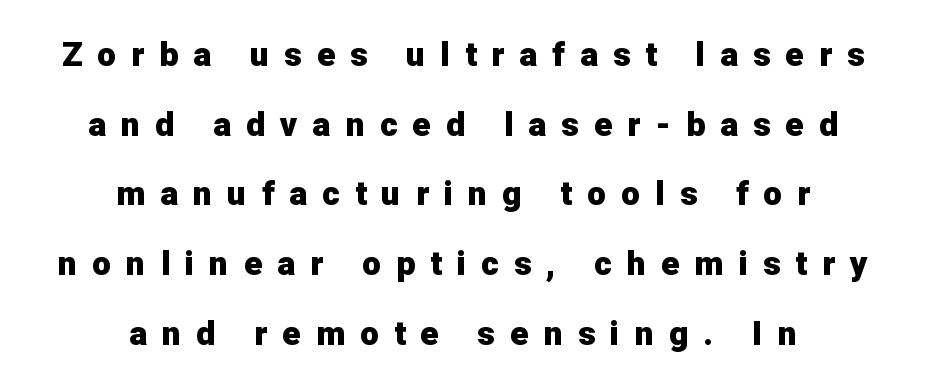
{"serif": "no", "italic": "no", "bold": "yes", "weight": "heavy", "width": "normal", "stroke_contrast": "low", "x_height": "medium", "monospaced": "no", "underline": "no", "align": "center", "line_spacing": "loose", "line_spacing_ratio": 2.05, "letter_spacing": "wide", "letter_spacing_em": 0.44, "glyph_px": 34}
